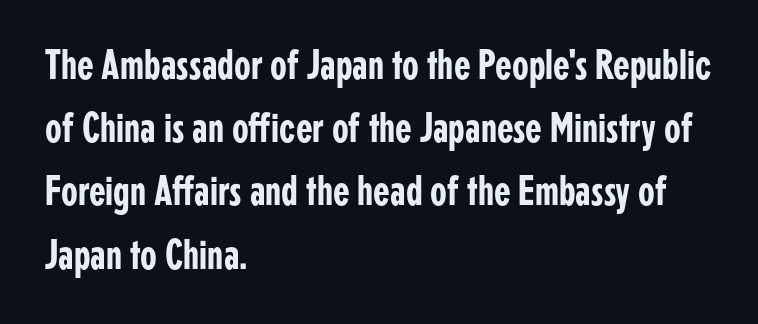
The image shows 43 px condensed sans-serif type, upright; set left-aligned, normal line spacing (1.47x), normal letter spacing, not underlined; low stroke contrast and a medium x-height.
